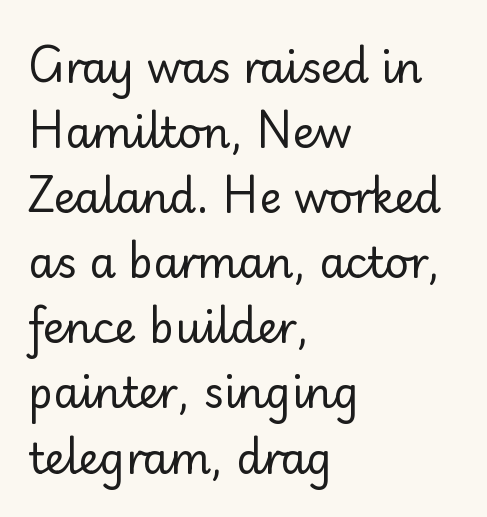
Nothing sits at the stroke ends, so this counts as sans-serif. Just letters on the line, the space beneath them empty. Compared with a centered layout, this one pins lines to the left instead. Regular leading. Stems here are at most as thick as an everyday book face. Think of a printed novel: that variable character pitch is what you see here.
